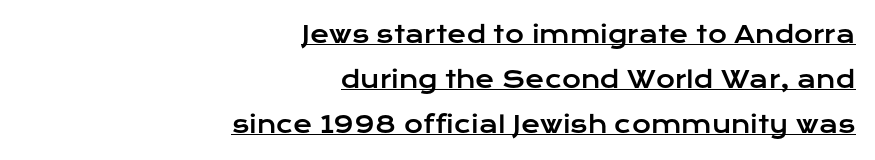
The image shows 23 px text type, upright; set right-aligned, loose line spacing (1.96x), normal letter spacing, underlined.
